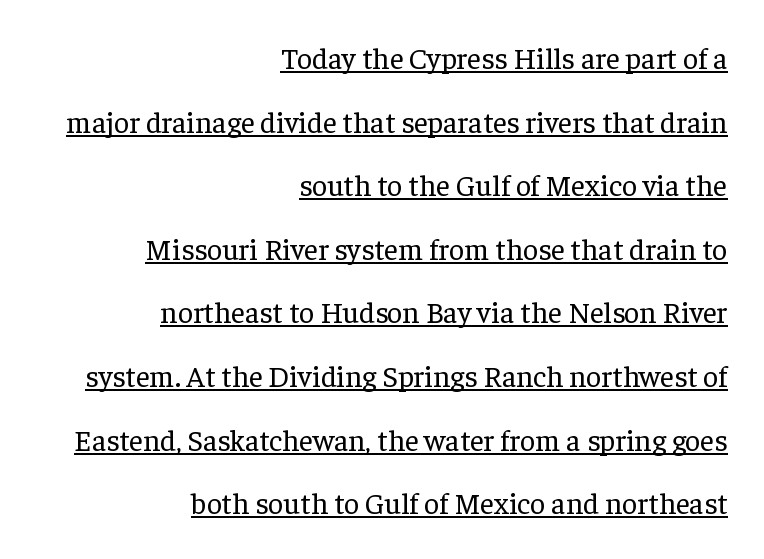
{"serif": "yes", "italic": "no", "bold": "no", "weight": "regular", "width": "normal", "stroke_contrast": "low", "x_height": "medium", "monospaced": "no", "underline": "yes", "align": "right", "line_spacing": "loose", "line_spacing_ratio": 2.12, "letter_spacing": "normal", "letter_spacing_em": 0.0, "glyph_px": 30}
